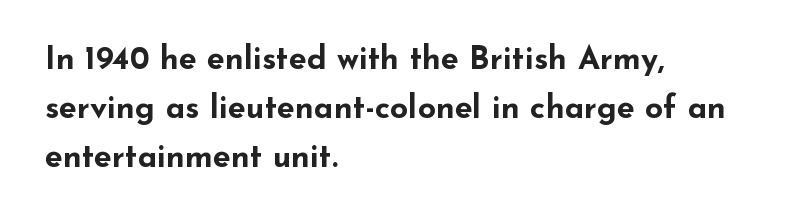
Q: Is the text bold? A: Yes.
Q: Is the text italic (slanted)? A: No, it is upright.
Q: Is the typeface a serif or a sans-serif typeface? A: Sans-serif.
Q: Is the text underlined? A: No.
Q: How is the paragraph aligned? A: Left-aligned.
Q: Is the spacing between letters normal or unusually wide? A: Normal.
Q: Is the spacing between lines tight, normal or loose? A: Normal.
Q: Width (condensed, normal, or wide)? A: Wide.
Q: Stroke contrast? A: Low.
Q: x-height? A: Small.
Q: Monospaced? A: No.
